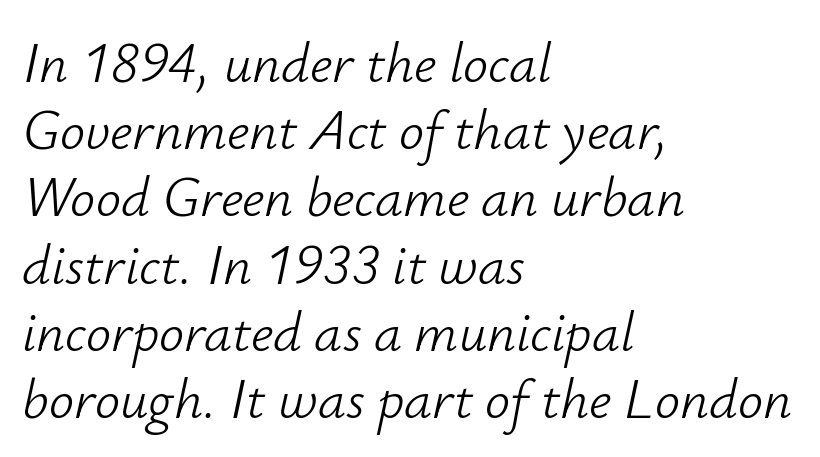
{"italic": "yes", "lean": "right", "slant_degrees": 12, "bold": "no", "weight": "light", "width": "normal", "stroke_contrast": "low", "x_height": "small", "monospaced": "no", "underline": "no", "align": "left", "line_spacing_ratio": 1.2, "letter_spacing": "normal", "letter_spacing_em": 0.0, "glyph_px": 56}
